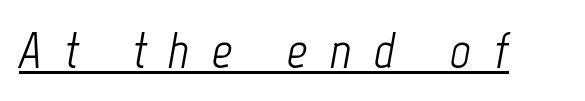
The image shows 51 px light, condensed type, italic (leaning right); set unusually wide letter spacing (+0.43 em), underlined; low stroke contrast and a medium x-height.
